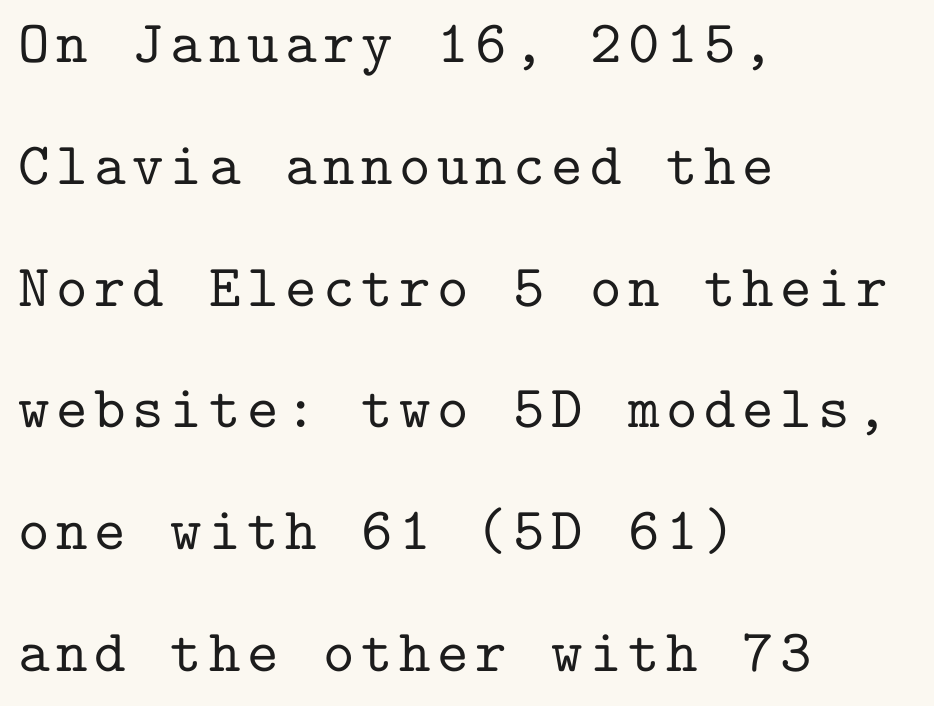
{"serif": "yes", "italic": "no", "width": "normal", "stroke_contrast": "low", "x_height": "medium", "monospaced": "yes", "underline": "no", "align": "left", "line_spacing": "loose", "line_spacing_ratio": 2.03, "glyph_px": 60}
